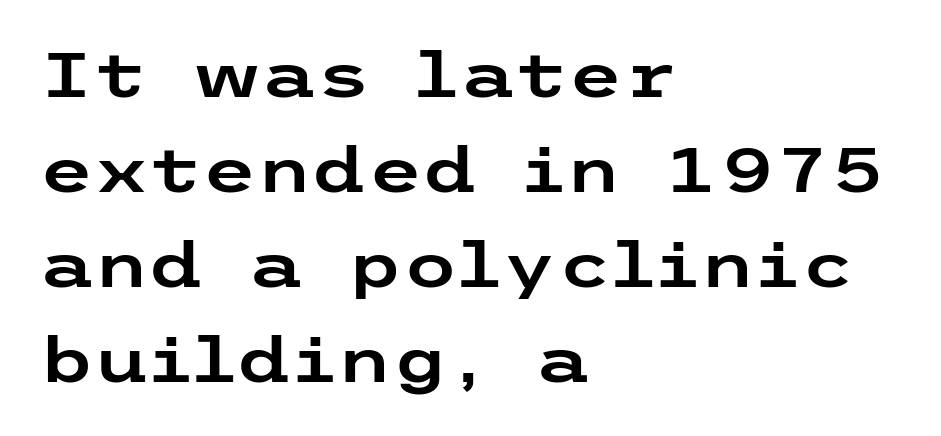
{"serif": "no", "italic": "no", "width": "wide", "stroke_contrast": "low", "x_height": "medium", "underline": "no", "align": "left", "line_spacing": "normal", "line_spacing_ratio": 1.51, "letter_spacing": "normal", "letter_spacing_em": 0.0, "glyph_px": 63}
